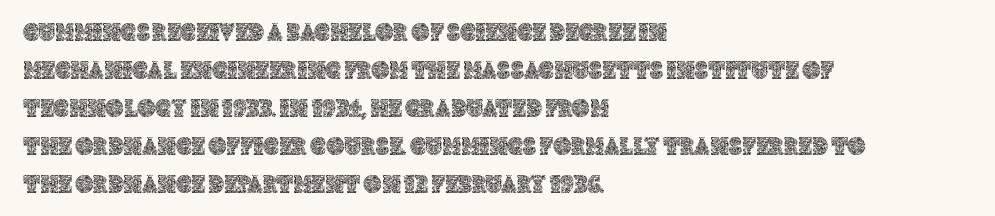
{"italic": "no", "underline": "no", "align": "left", "line_spacing": "normal", "line_spacing_ratio": 1.52, "letter_spacing": "normal", "letter_spacing_em": 0.0, "glyph_px": 25}
